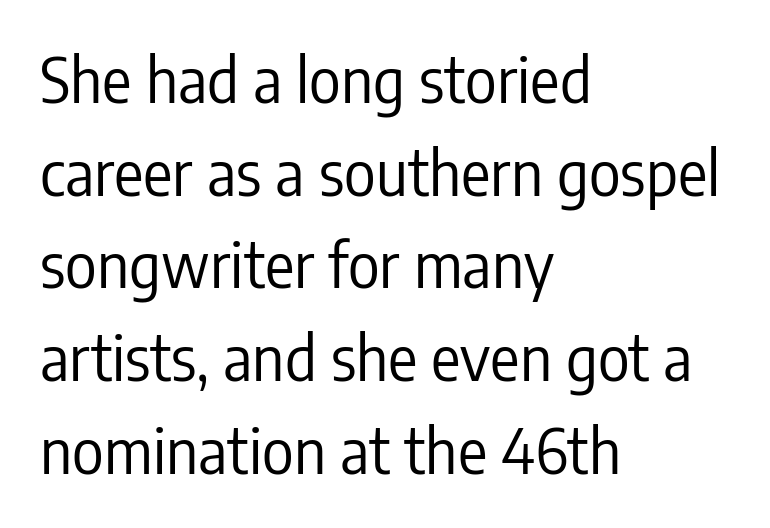
Q: Is the text bold? A: No.
Q: Is the text italic (slanted)? A: No, it is upright.
Q: Is the typeface a serif or a sans-serif typeface? A: Sans-serif.
Q: Is the text underlined? A: No.
Q: How is the paragraph aligned? A: Left-aligned.
Q: Is the spacing between letters normal or unusually wide? A: Normal.
Q: Is the spacing between lines tight, normal or loose? A: Normal.
Q: Width (condensed, normal, or wide)? A: Condensed.
Q: Stroke contrast? A: Low.
Q: x-height? A: Medium.
Q: Monospaced? A: No.
